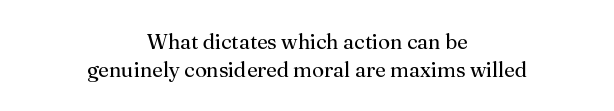
Q: Is the text bold? A: No.
Q: Is the text italic (slanted)? A: No, it is upright.
Q: Is the text underlined? A: No.
Q: How is the paragraph aligned? A: Centered.
Q: Is the spacing between letters normal or unusually wide? A: Normal.
Q: Is the spacing between lines tight, normal or loose? A: Normal.
